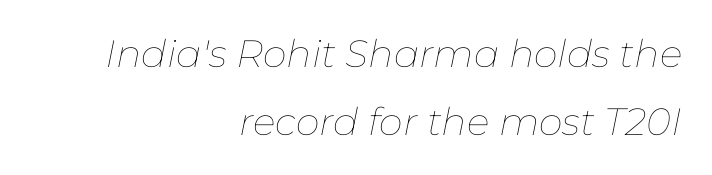
Q: Is the text bold? A: No.
Q: Is the text italic (slanted)? A: Yes, it leans right by about 11 degrees.
Q: Is the text underlined? A: No.
Q: How is the paragraph aligned? A: Right-aligned.
Q: Is the spacing between letters normal or unusually wide? A: Normal.
Q: Width (condensed, normal, or wide)? A: Normal.
Q: Stroke contrast? A: Low.
Q: x-height? A: Medium.
Q: Monospaced? A: No.
